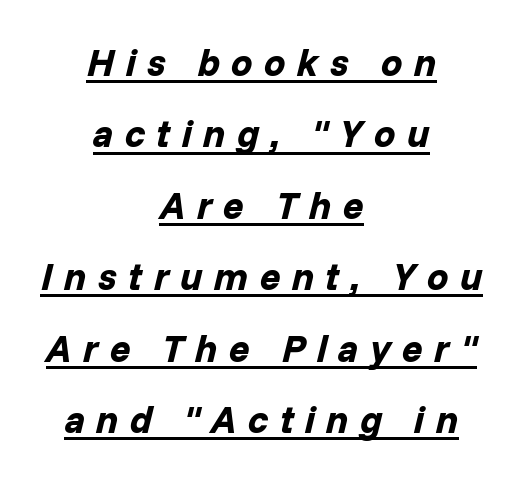
{"italic": "yes", "lean": "right", "slant_degrees": 14, "bold": "yes", "weight": "bold", "width": "normal", "stroke_contrast": "low", "x_height": "medium", "monospaced": "no", "underline": "yes", "align": "center", "line_spacing_ratio": 1.88, "letter_spacing": "wide", "letter_spacing_em": 0.3, "glyph_px": 38}
